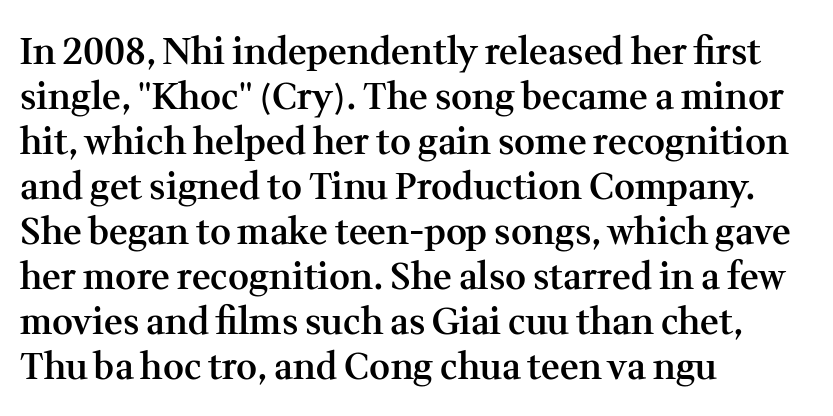
{"serif": "yes", "italic": "no", "bold": "semi", "weight": "semibold", "width": "normal", "stroke_contrast": "medium", "x_height": "medium", "monospaced": "no", "underline": "no", "align": "left", "line_spacing": "normal", "line_spacing_ratio": 1.25, "letter_spacing": "normal", "letter_spacing_em": 0.0, "glyph_px": 36}
